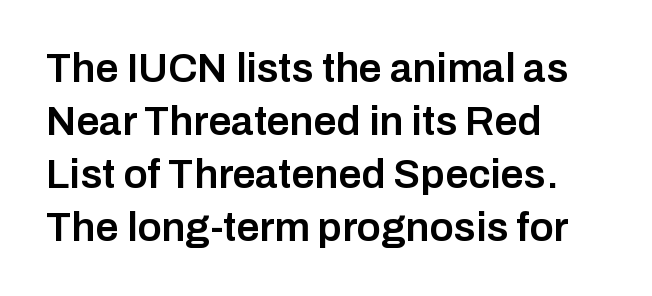
Proportional: the letters do not fall into vertical columns. The designer left line spacing at the default. The rendering keeps characters at their native spacing. A classic flush-left, rag-right setting is used for this passage.
